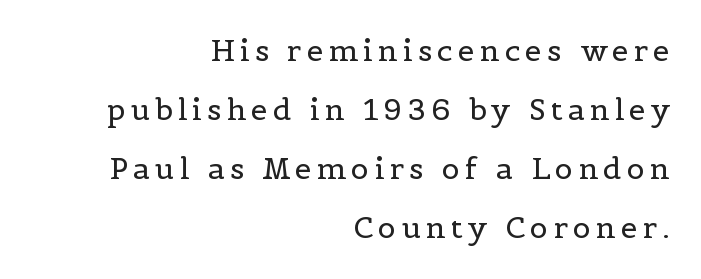
Vertical stems look standard width or narrower in stroke. Looks like regular typesetting: each glyph gets only the width it needs. If you measured baseline to baseline, you'd find a long distance. Letterform terminals end in serifs throughout the passage. A roman cut, with each character standing at attention. The string is rendered with underlining switched off.
